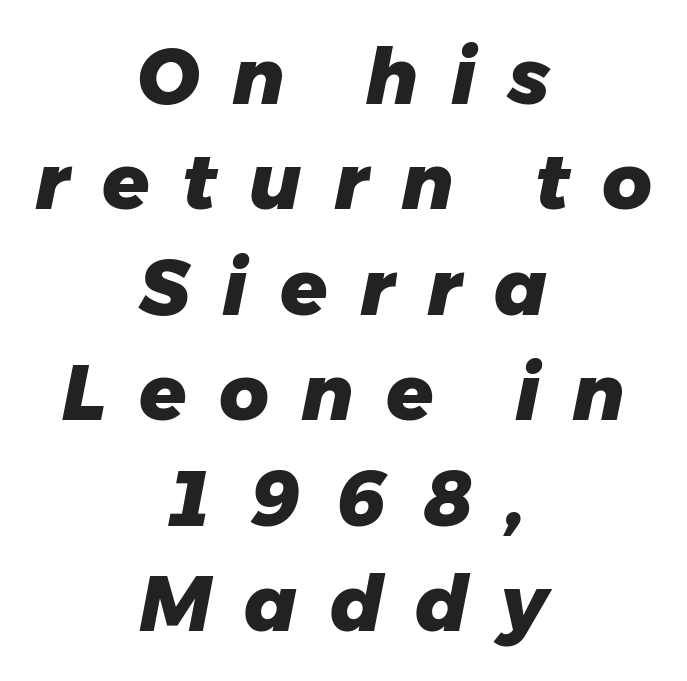
Q: Is the text bold? A: Yes.
Q: Is the text italic (slanted)? A: Yes, it leans right by about 11 degrees.
Q: Is the text underlined? A: No.
Q: How is the paragraph aligned? A: Centered.
Q: Is the spacing between letters normal or unusually wide? A: Unusually wide.
Q: Is the spacing between lines tight, normal or loose? A: Normal.
Q: Width (condensed, normal, or wide)? A: Normal.
Q: Stroke contrast? A: Low.
Q: x-height? A: Medium.
Q: Monospaced? A: No.
